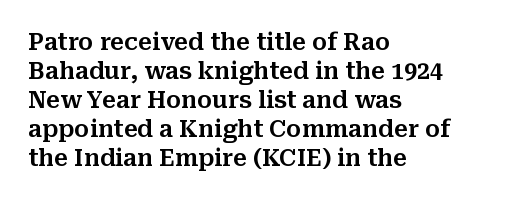
The image shows 23 px text type, upright; set left-aligned, normal line spacing (1.26x), normal letter spacing, not underlined.
